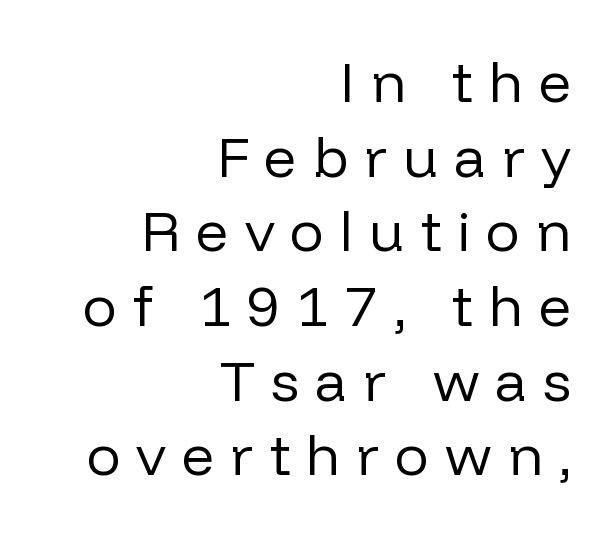
The image shows 57 px regular-weight sans-serif type, upright; set right-aligned, normal line spacing (1.31x), unusually wide letter spacing (+0.28 em), not underlined; low stroke contrast and a medium x-height.
